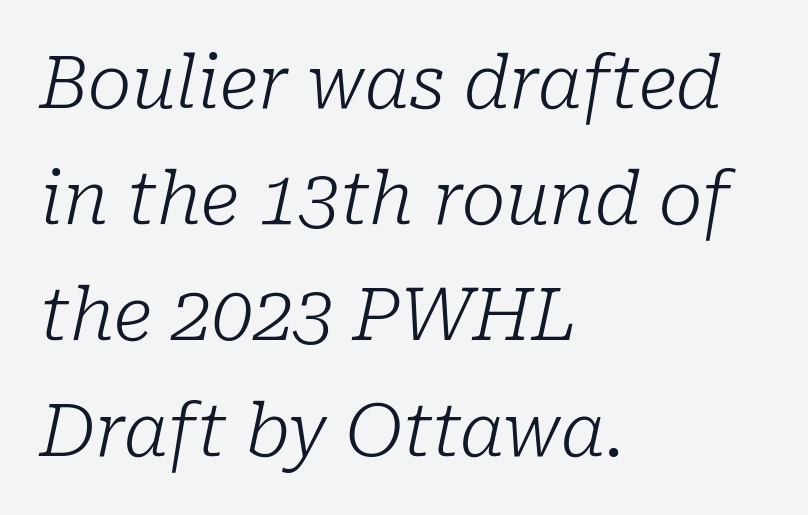
{"serif": "yes", "italic": "yes", "lean": "right", "slant_degrees": 10, "bold": "no", "weight": "light", "width": "normal", "stroke_contrast": "low", "x_height": "medium", "monospaced": "no", "underline": "no", "align": "left", "line_spacing": "normal", "line_spacing_ratio": 1.59, "letter_spacing": "normal", "letter_spacing_em": 0.0, "glyph_px": 73}
